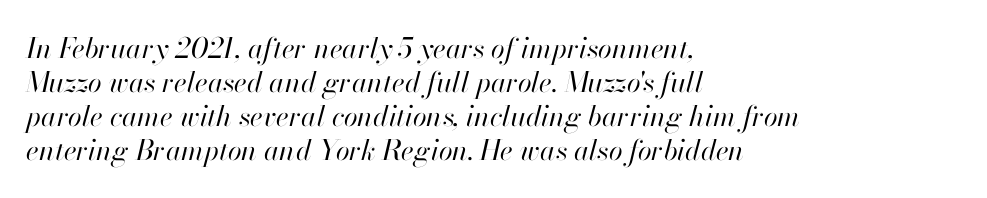
These lines are rendered in a variable-pitch font. This sample uses an oblique cut, with every glyph tilted off the vertical. Students, note that the glyphs here touch the page at normal intervals. The lines in this sample share a left origin and differ only in where they stop.
